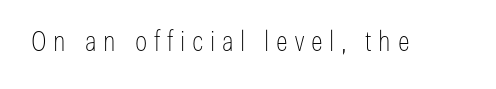
The image shows 28 px thin, condensed sans-serif type, upright; set unusually wide letter spacing (+0.24 em), not underlined; low stroke contrast and a medium x-height.
